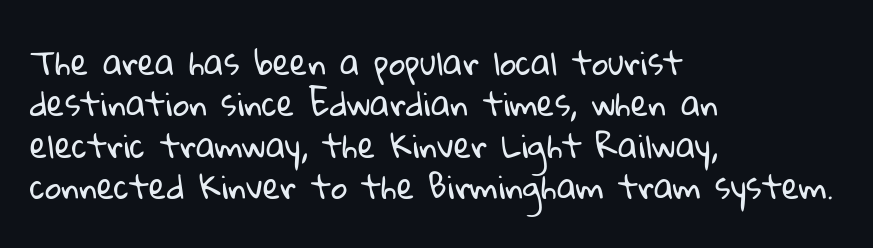
Q: Is the text bold? A: No.
Q: Is the typeface a serif or a sans-serif typeface? A: Sans-serif.
Q: Is the text underlined? A: No.
Q: How is the paragraph aligned? A: Left-aligned.
Q: Is the spacing between letters normal or unusually wide? A: Normal.
Q: Is the spacing between lines tight, normal or loose? A: Normal.
Q: Width (condensed, normal, or wide)? A: Normal.
Q: Stroke contrast? A: Low.
Q: x-height? A: Medium.
Q: Monospaced? A: No.
